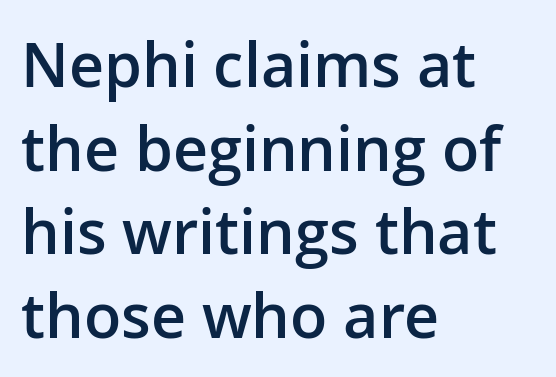
Is this a fixed-width face? No — the glyphs have proportional, varying widths. The line texture is even and compact thanks to regular tracking. Bare-footed words on every line. These lines are composed in type without serifs.
